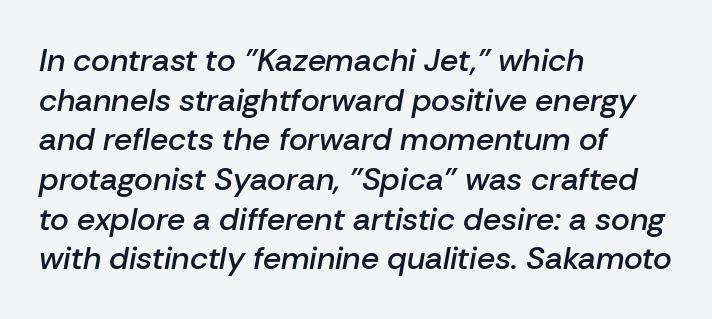
Q: Is the text bold? A: Semi-bold.
Q: Is the text italic (slanted)? A: Yes, it leans right by about 10 degrees.
Q: Is the text underlined? A: No.
Q: How is the paragraph aligned? A: Left-aligned.
Q: Is the spacing between letters normal or unusually wide? A: Normal.
Q: Width (condensed, normal, or wide)? A: Normal.
Q: Stroke contrast? A: Low.
Q: x-height? A: Medium.
Q: Monospaced? A: No.
